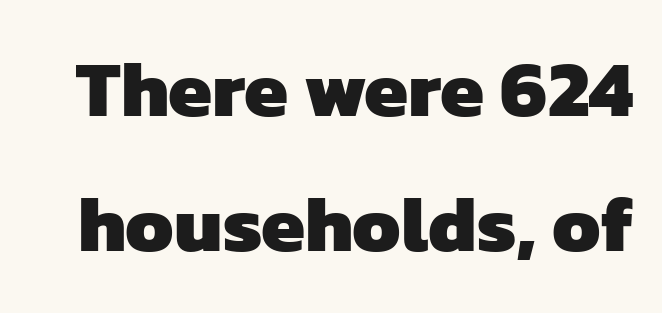
{"serif": "no", "bold": "yes", "weight": "heavy", "width": "normal", "stroke_contrast": "low", "x_height": "medium", "monospaced": "no", "underline": "no", "line_spacing_ratio": 1.71, "letter_spacing": "normal", "letter_spacing_em": 0.0, "glyph_px": 79}
